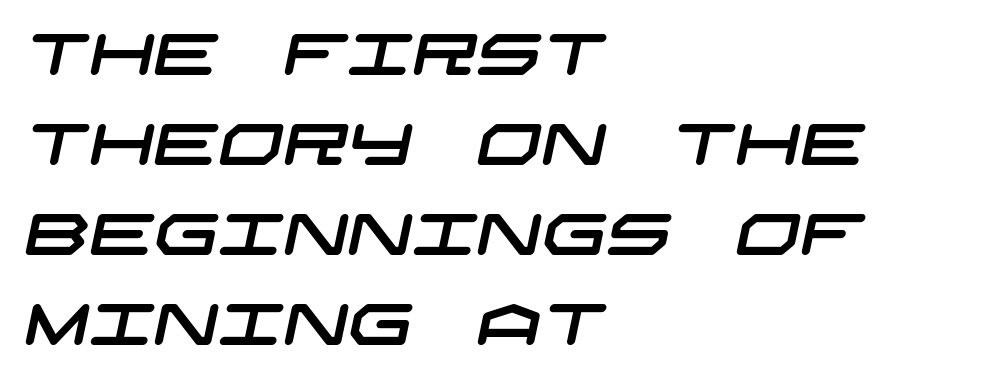
Q: Is the typeface a serif or a sans-serif typeface? A: Sans-serif.
Q: Is the text underlined? A: No.
Q: How is the paragraph aligned? A: Left-aligned.
Q: Is the spacing between letters normal or unusually wide? A: Normal.
Q: Is the spacing between lines tight, normal or loose? A: Normal.
Q: Width (condensed, normal, or wide)? A: Wide.
Q: Stroke contrast? A: Low.
Q: x-height? A: Large.
